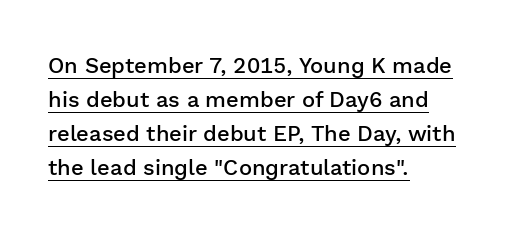
The image shows 22 px text type, upright; set left-aligned, normal line spacing (1.55x), normal letter spacing, underlined.
